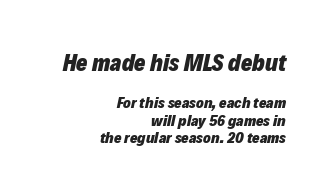
The image shows 24 px bold type, italic (leaning right); set right-aligned, tight line spacing (1.09x), normal letter spacing, not underlined; the first (top) block is 1.5x larger.
